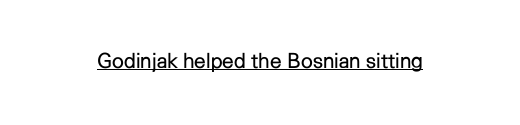
Q: Is the text bold? A: No.
Q: Is the text italic (slanted)? A: No, it is upright.
Q: Is the text underlined? A: Yes.
Q: Is the spacing between letters normal or unusually wide? A: Normal.
